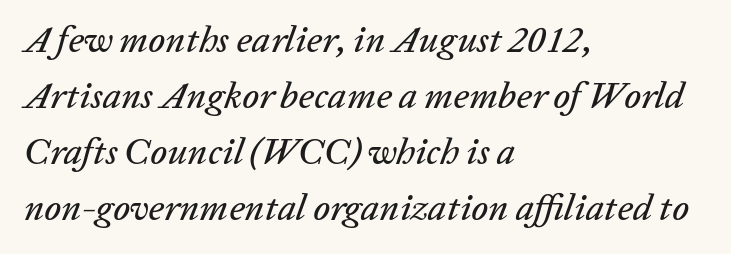
{"italic": "yes", "lean": "right", "slant_degrees": 20, "width": "normal", "stroke_contrast": "low", "x_height": "medium", "monospaced": "no", "underline": "no", "align": "left", "line_spacing": "normal", "line_spacing_ratio": 1.51, "letter_spacing": "normal", "letter_spacing_em": 0.0, "glyph_px": 37}
